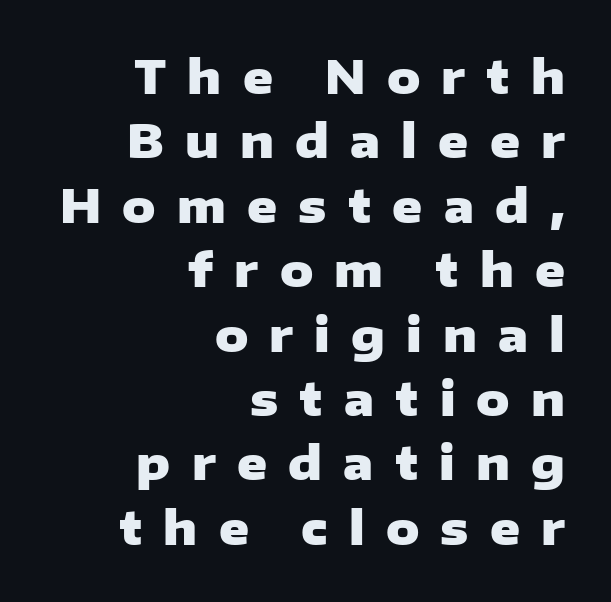
How are the letters spaced? Widely, with obvious added tracking. The letters advance in unequal steps, a hallmark of proportional type. Weight check: bold — yes, fully. Regarding serifs, this sample does without them.
